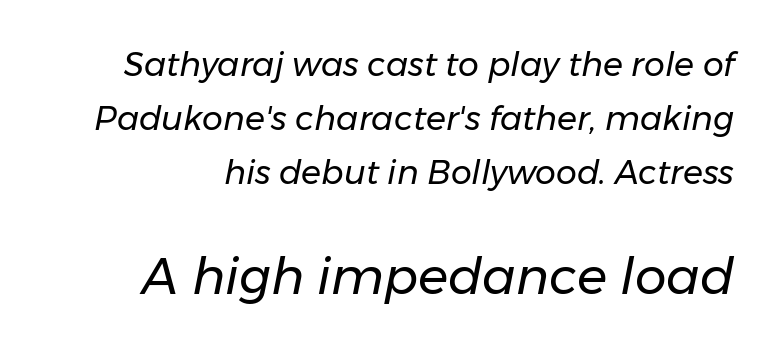
{"italic": "yes", "lean": "right", "slant_degrees": 11, "bold": "no", "weight": "regular", "width": "normal", "stroke_contrast": "low", "x_height": "medium", "monospaced": "no", "underline": "no", "line_spacing": "normal", "line_spacing_ratio": 1.63, "letter_spacing": "normal", "letter_spacing_em": 0.0, "larger_block": "second", "size_ratio": 1.52, "glyph_px": 50}
